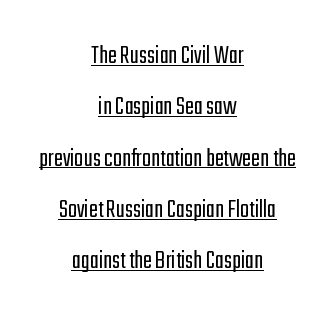
The image shows 27 px text type, upright; set centered, loose line spacing (1.9x), normal letter spacing, underlined.
